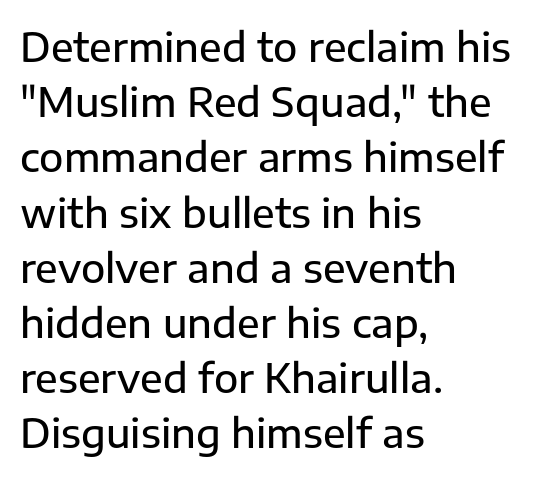
Q: Is the text italic (slanted)? A: No, it is upright.
Q: Is the typeface a serif or a sans-serif typeface? A: Sans-serif.
Q: Is the text underlined? A: No.
Q: How is the paragraph aligned? A: Left-aligned.
Q: Is the spacing between letters normal or unusually wide? A: Normal.
Q: Is the spacing between lines tight, normal or loose? A: Normal.
Q: Width (condensed, normal, or wide)? A: Normal.
Q: Stroke contrast? A: Low.
Q: x-height? A: Medium.
Q: Monospaced? A: No.
